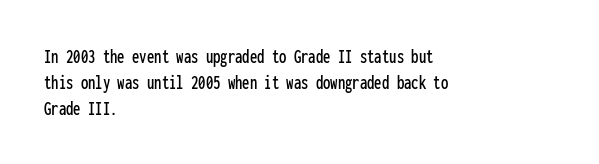
A typesetter would call this leading conventional body-copy spacing. Upright lettering throughout. This rendering uses left alignment, leaving the right contour irregular. The letterforms sit shoulder to shoulder at normal distance. Decoration check: the copy has no underline.
